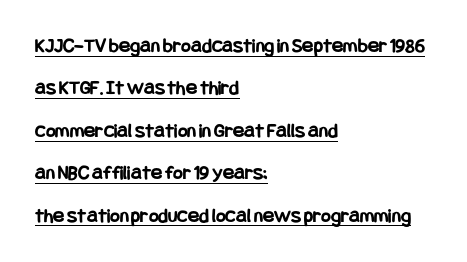
The image shows 21 px bold type, upright; set left-aligned, loose line spacing (2.02x), normal letter spacing, underlined.
